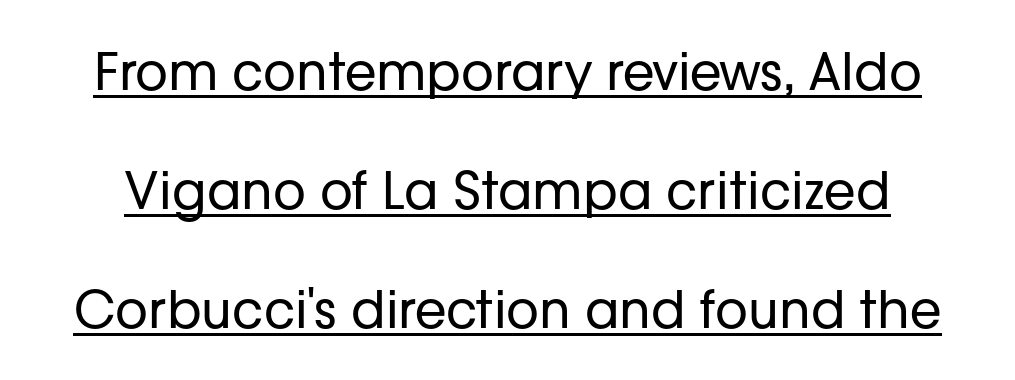
Q: Is the text bold? A: No.
Q: Is the text italic (slanted)? A: No, it is upright.
Q: Is the typeface a serif or a sans-serif typeface? A: Sans-serif.
Q: Is the text underlined? A: Yes.
Q: Is the spacing between letters normal or unusually wide? A: Normal.
Q: Is the spacing between lines tight, normal or loose? A: Loose.
Q: Width (condensed, normal, or wide)? A: Normal.
Q: Stroke contrast? A: Low.
Q: x-height? A: Medium.
Q: Monospaced? A: No.
